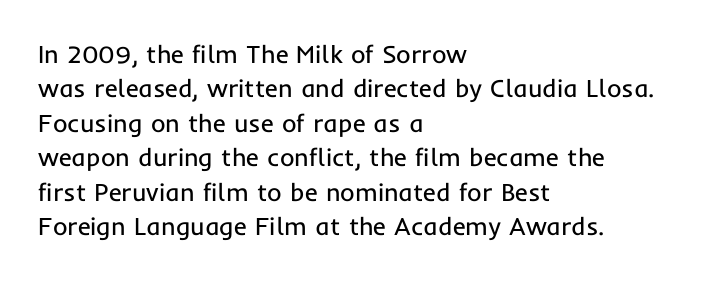
{"italic": "no", "bold": "no", "underline": "no", "align": "left", "line_spacing": "normal", "line_spacing_ratio": 1.38, "letter_spacing": "normal", "letter_spacing_em": 0.0, "glyph_px": 25}
